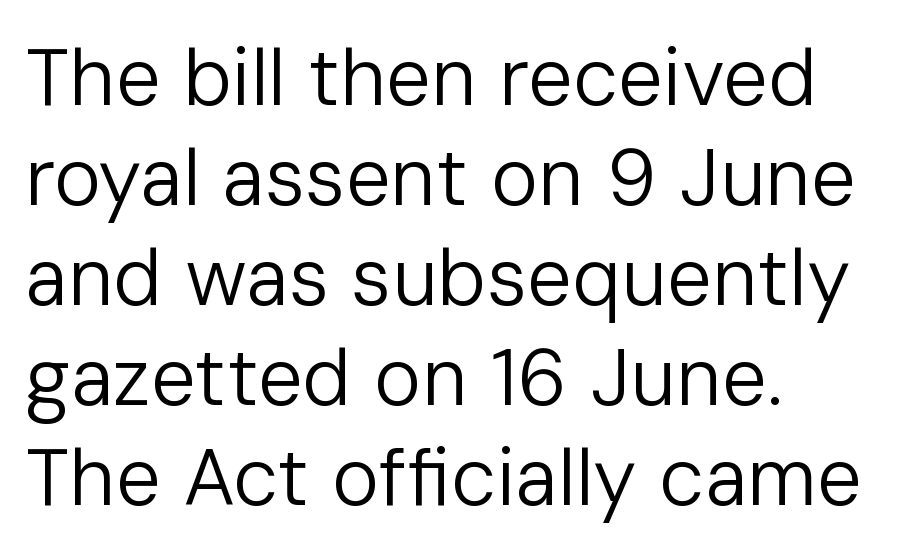
Q: Is the text bold? A: No.
Q: Is the text italic (slanted)? A: No, it is upright.
Q: Is the typeface a serif or a sans-serif typeface? A: Sans-serif.
Q: Is the text underlined? A: No.
Q: How is the paragraph aligned? A: Left-aligned.
Q: Is the spacing between letters normal or unusually wide? A: Normal.
Q: Is the spacing between lines tight, normal or loose? A: Normal.
Q: Width (condensed, normal, or wide)? A: Normal.
Q: Stroke contrast? A: Low.
Q: x-height? A: Medium.
Q: Monospaced? A: No.
